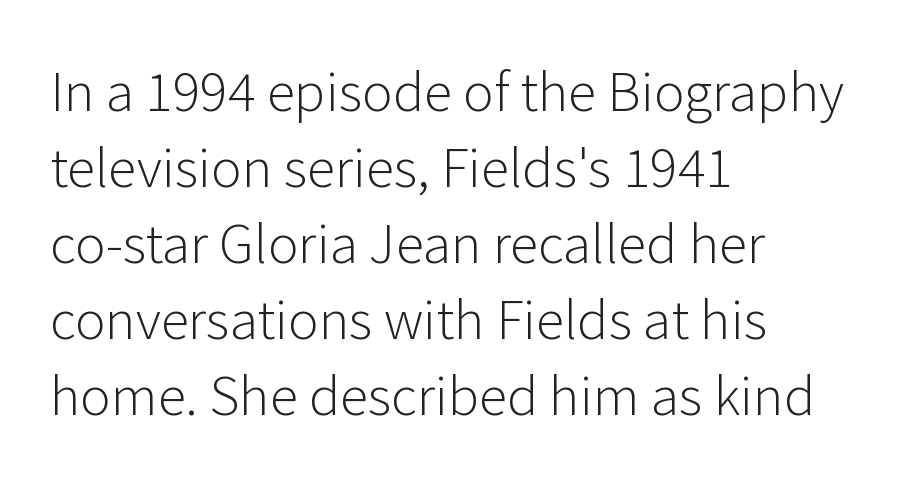
{"serif": "no", "italic": "no", "bold": "no", "weight": "light", "width": "normal", "stroke_contrast": "low", "x_height": "medium", "monospaced": "no", "underline": "no", "align": "left", "line_spacing": "normal", "line_spacing_ratio": 1.46, "letter_spacing": "normal", "letter_spacing_em": 0.0, "glyph_px": 52}
